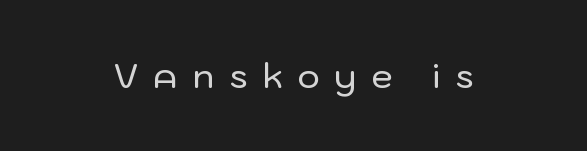
The image shows 34 px sans-serif type, upright; set unusually wide letter spacing (+0.45 em), not underlined; low stroke contrast and a medium x-height.
